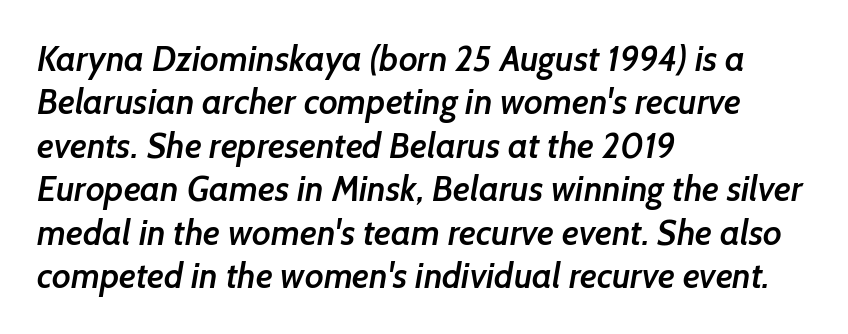
{"serif": "no", "bold": "semi", "weight": "semibold", "width": "normal", "stroke_contrast": "low", "x_height": "medium", "monospaced": "no", "underline": "no", "align": "left", "line_spacing_ratio": 1.24, "letter_spacing": "normal", "letter_spacing_em": 0.0, "glyph_px": 35}
